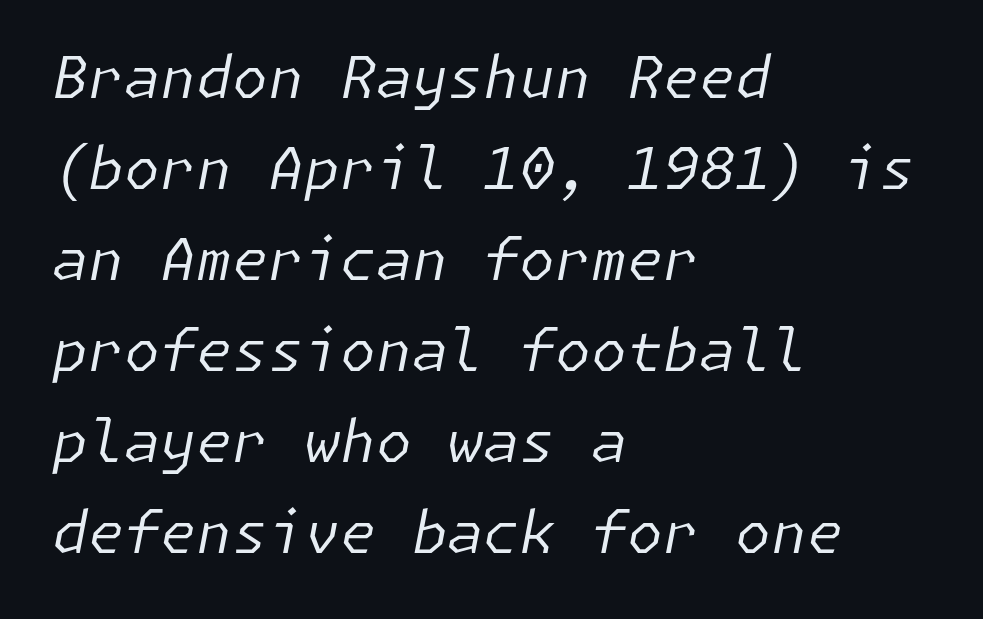
{"italic": "yes", "lean": "right", "slant_degrees": 11, "bold": "no", "weight": "regular", "width": "normal", "stroke_contrast": "low", "x_height": "medium", "underline": "no", "align": "left", "line_spacing": "normal", "line_spacing_ratio": 1.57, "letter_spacing": "normal", "letter_spacing_em": 0.0, "glyph_px": 58}
